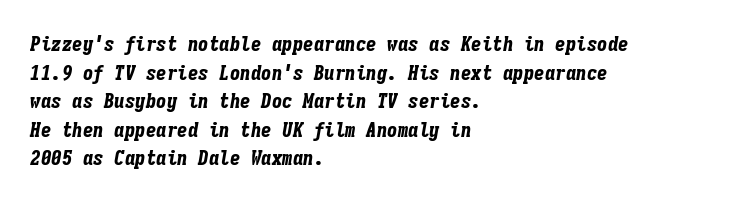
Reading down the block, your eye returns to a fixed left position each line. Italic? Definitely — the glyphs are oblique. The space beneath each line is pristine and unruled. Heavy, bold letterforms. Tracking value appears to be zero — textbook default spacing.
